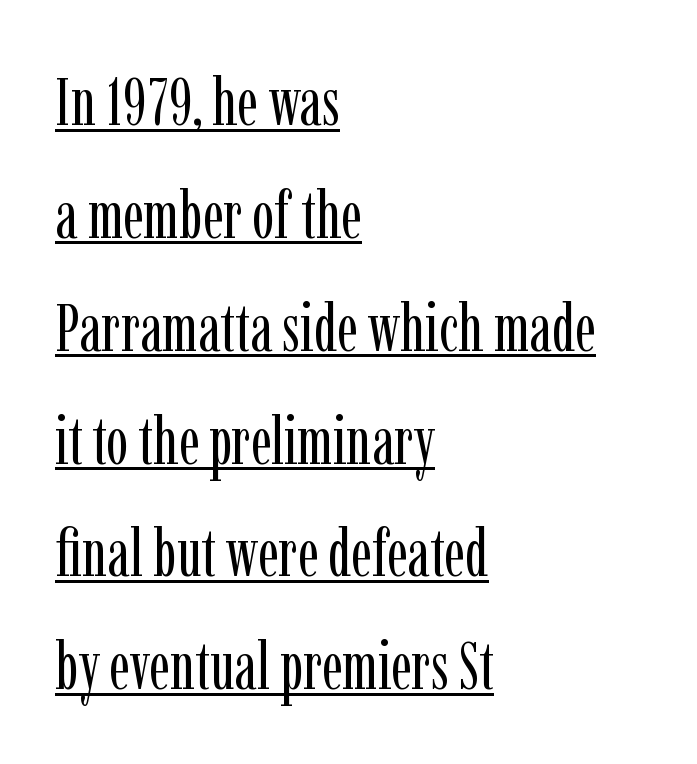
{"serif": "yes", "italic": "no", "bold": "no", "weight": "regular", "width": "condensed", "stroke_contrast": "low", "x_height": "medium", "monospaced": "no", "underline": "yes", "align": "left", "line_spacing_ratio": 1.71, "letter_spacing": "normal", "letter_spacing_em": 0.0, "glyph_px": 66}
